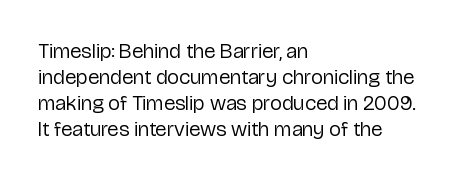
{"italic": "no", "bold": "no", "underline": "no", "align": "left", "line_spacing_ratio": 1.24, "letter_spacing": "normal", "letter_spacing_em": 0.0, "glyph_px": 21}
